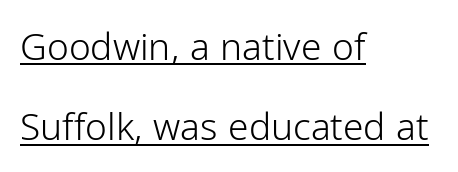
The image shows 37 px light sans-serif type, upright; set left-aligned, loose line spacing (2.17x), normal letter spacing, underlined; low stroke contrast and a medium x-height.
